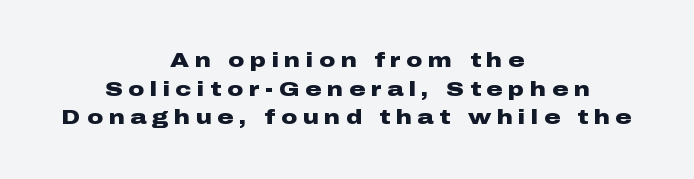
Normally led — the rows are evenly, conventionally spaced. You could only call the tracking loose — the letters float apart. A typesetter would mark this as roman, not italic. Glance below the letters and you will spot only blank space. A dark, heavy texture on the line: the type is bold. Every row of glyphs is offset so its center matches the block's center.
